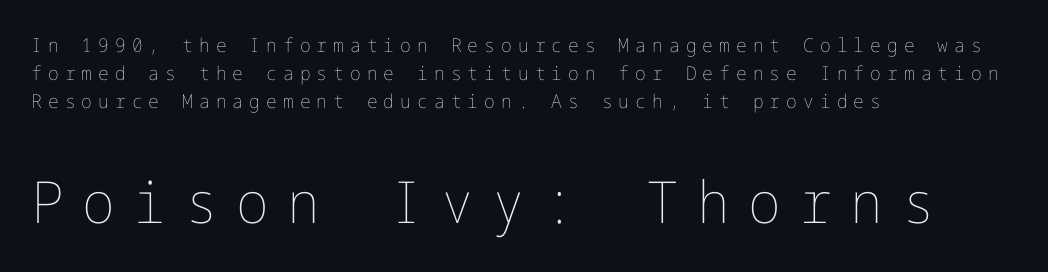
The paragraph has a hard left edge and a soft right edge. Stroke thickness stays within the range of a standard reading face or lighter. Inter-character spacing is expanded well beyond the font's built-in metrics. No word sits above an underline. The vertical gap from one line to the next is medium.
